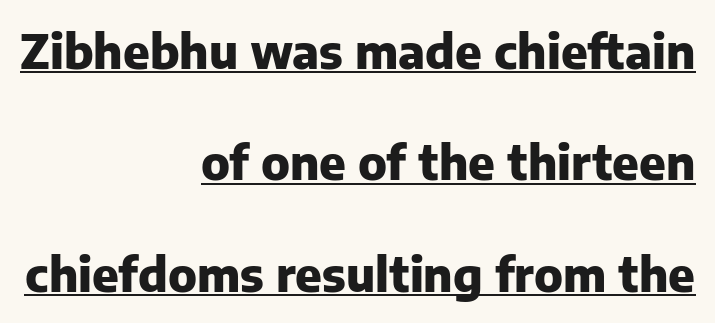
Q: Is the text bold? A: Yes.
Q: Is the text italic (slanted)? A: No, it is upright.
Q: Is the typeface a serif or a sans-serif typeface? A: Sans-serif.
Q: Is the text underlined? A: Yes.
Q: How is the paragraph aligned? A: Right-aligned.
Q: Is the spacing between letters normal or unusually wide? A: Normal.
Q: Is the spacing between lines tight, normal or loose? A: Loose.
Q: Width (condensed, normal, or wide)? A: Normal.
Q: Stroke contrast? A: Low.
Q: x-height? A: Medium.
Q: Monospaced? A: No.
